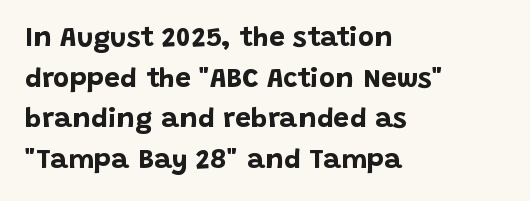
{"serif": "no", "italic": "no", "bold": "yes", "weight": "bold", "width": "normal", "stroke_contrast": "low", "x_height": "large", "monospaced": "no", "underline": "no", "align": "left", "line_spacing": "normal", "line_spacing_ratio": 1.45, "letter_spacing": "normal", "letter_spacing_em": 0.0, "glyph_px": 28}
